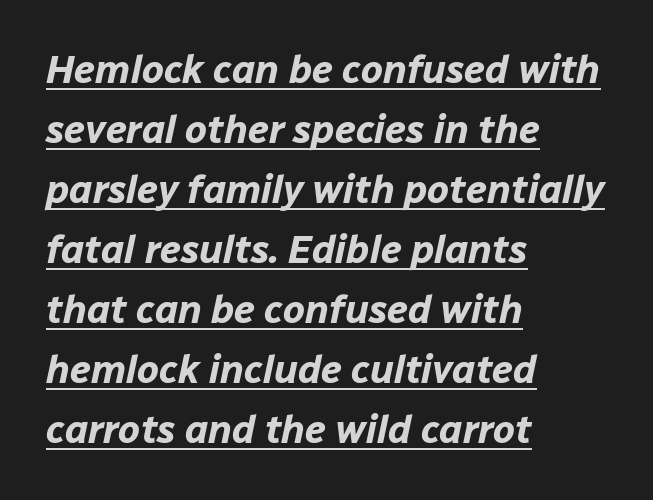
Q: Is the text bold? A: Yes.
Q: Is the text italic (slanted)? A: Yes, it leans right by about 12 degrees.
Q: Is the text underlined? A: Yes.
Q: How is the paragraph aligned? A: Left-aligned.
Q: Is the spacing between letters normal or unusually wide? A: Normal.
Q: Is the spacing between lines tight, normal or loose? A: Normal.
Q: Width (condensed, normal, or wide)? A: Normal.
Q: Stroke contrast? A: Low.
Q: x-height? A: Medium.
Q: Monospaced? A: No.
